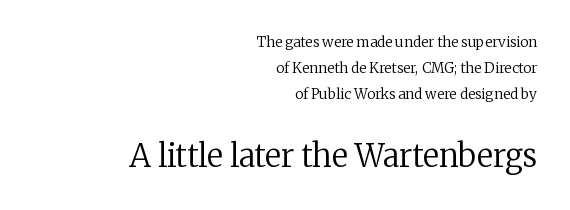
Q: Is the text bold? A: No.
Q: Is the text italic (slanted)? A: No, it is upright.
Q: Is the typeface a serif or a sans-serif typeface? A: Serif.
Q: Is the text underlined? A: No.
Q: How is the paragraph aligned? A: Right-aligned.
Q: Is the spacing between letters normal or unusually wide? A: Normal.
Q: Which block of text is set in a larger size, the first (top) or the second (bottom)? A: The second (bottom) one.
Q: Width (condensed, normal, or wide)? A: Normal.
Q: Stroke contrast? A: Low.
Q: x-height? A: Medium.
Q: Monospaced? A: No.
